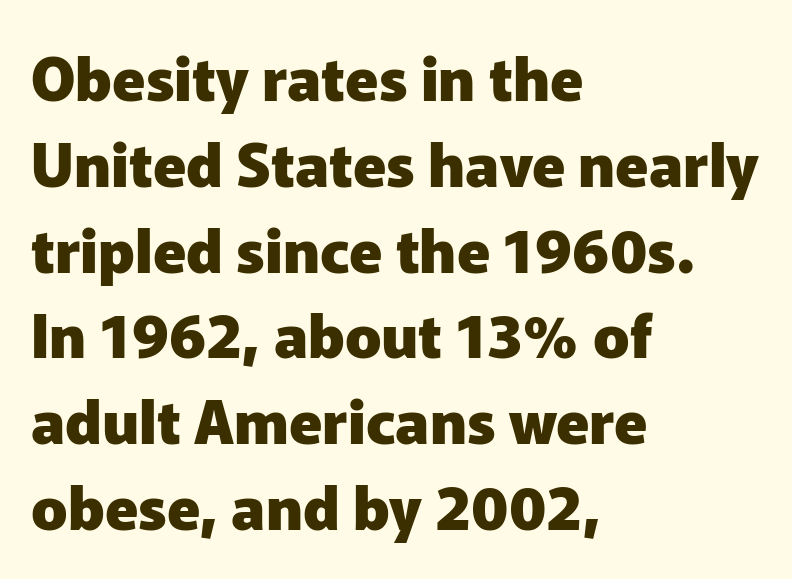
Q: Is the text bold? A: Yes.
Q: Is the text italic (slanted)? A: No, it is upright.
Q: Is the typeface a serif or a sans-serif typeface? A: Sans-serif.
Q: Is the text underlined? A: No.
Q: How is the paragraph aligned? A: Left-aligned.
Q: Is the spacing between letters normal or unusually wide? A: Normal.
Q: Is the spacing between lines tight, normal or loose? A: Normal.
Q: Width (condensed, normal, or wide)? A: Normal.
Q: Stroke contrast? A: Low.
Q: x-height? A: Medium.
Q: Monospaced? A: No.
